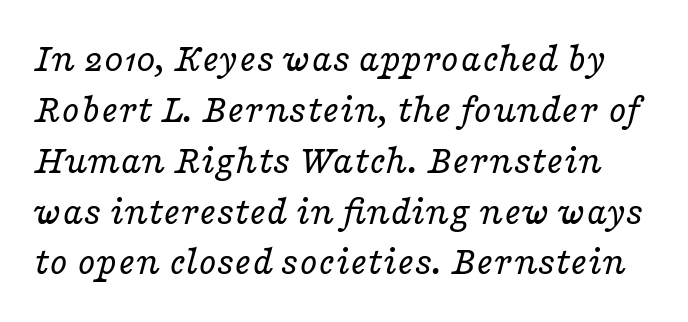
The image shows 41 px regular-weight, wide serif type, italic (leaning right); set line spacing 1.24x, normal letter spacing, not underlined; low stroke contrast and a medium x-height.
